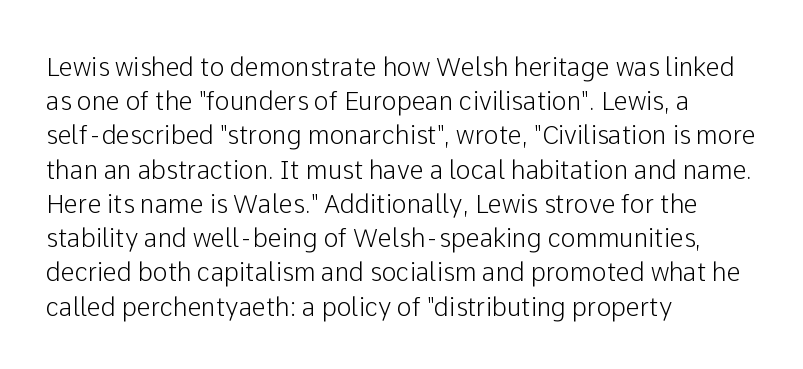
The lettering holds an erect, upright posture throughout. Nobody drew a line under any word here. This rendering uses left alignment, leaving the right contour irregular. Each new line begins a customary step beneath the previous one. Students, note that the glyphs here touch the page at normal intervals.
